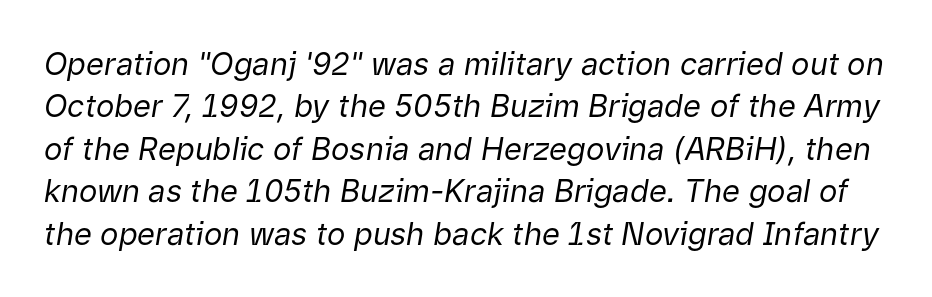
Whoever set this chose a conventional vertical rhythm. Ink coverage per letter is moderate at most. Each letter keeps its own natural width here, so spacing adapts to shape. Inter-character spacing is left at the font's built-in metrics.
